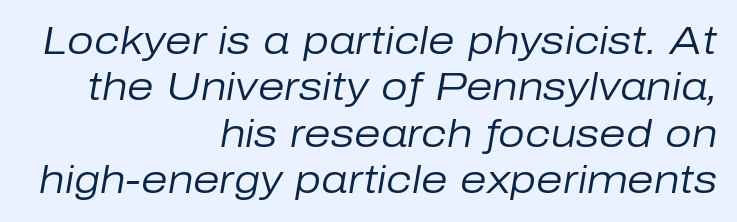
Q: Is the text bold? A: No.
Q: Is the text italic (slanted)? A: Yes, it leans right by about 10 degrees.
Q: Is the text underlined? A: No.
Q: How is the paragraph aligned? A: Right-aligned.
Q: Is the spacing between letters normal or unusually wide? A: Normal.
Q: Width (condensed, normal, or wide)? A: Normal.
Q: Stroke contrast? A: Low.
Q: x-height? A: Medium.
Q: Monospaced? A: No.
